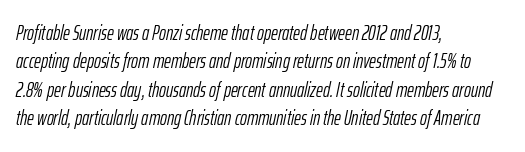
{"italic": "yes", "lean": "right", "slant_degrees": 12, "bold": "no", "underline": "no", "align": "left", "line_spacing": "normal", "line_spacing_ratio": 1.35, "letter_spacing": "normal", "letter_spacing_em": 0.0, "glyph_px": 21}
